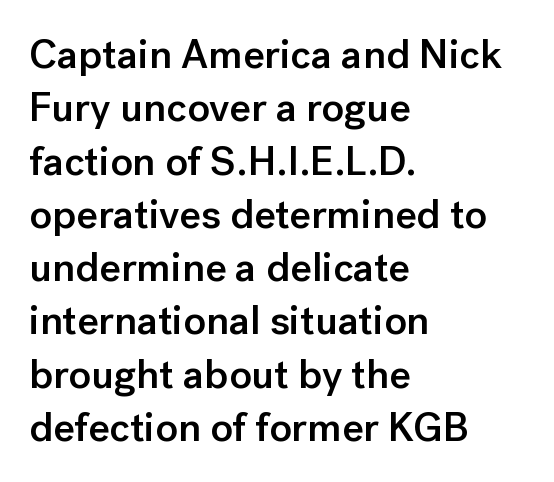
The image shows 41 px semibold sans-serif type, upright; set left-aligned, normal line spacing (1.3x), normal letter spacing, not underlined; low stroke contrast and a medium x-height.
